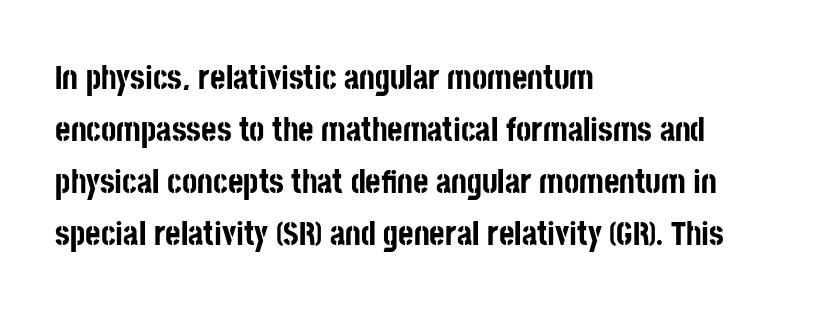
{"serif": "no", "italic": "no", "bold": "yes", "weight": "bold", "width": "condensed", "stroke_contrast": "low", "x_height": "large", "monospaced": "no", "underline": "no", "align": "left", "line_spacing": "normal", "line_spacing_ratio": 1.58, "letter_spacing": "normal", "letter_spacing_em": 0.0, "glyph_px": 33}
